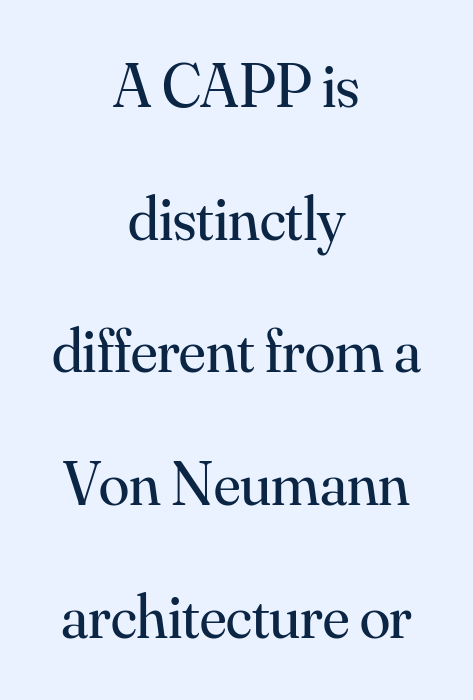
Q: Is the text bold? A: No.
Q: Is the text italic (slanted)? A: No, it is upright.
Q: Is the typeface a serif or a sans-serif typeface? A: Serif.
Q: Is the text underlined? A: No.
Q: How is the paragraph aligned? A: Centered.
Q: Is the spacing between letters normal or unusually wide? A: Normal.
Q: Is the spacing between lines tight, normal or loose? A: Loose.
Q: Width (condensed, normal, or wide)? A: Normal.
Q: Stroke contrast? A: Medium.
Q: x-height? A: Small.
Q: Monospaced? A: No.
